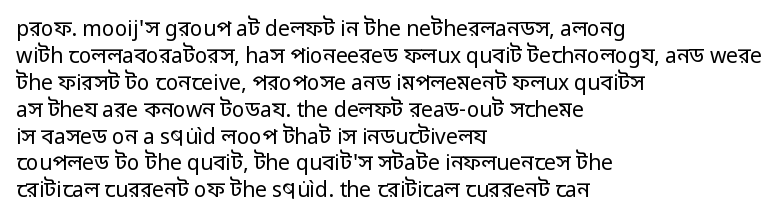
The image shows 21 px text type, upright; set left-aligned, normal line spacing (1.28x), normal letter spacing, not underlined.
